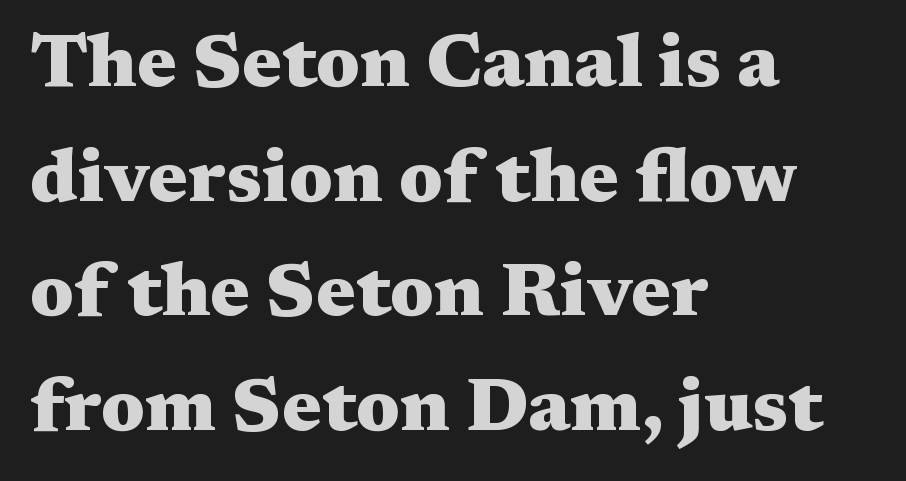
Typographically, this falls in the serif category. This sample uses an upright cut, with every glyph sitting square on the baseline. On the weight axis this lands at bold, roughly 700. Notice how descenders clear the ascenders below comfortably — that's standard leading. Inter-character spacing is left at the font's built-in metrics. The face used here is proportionally spaced, like ordinary book or web type.
